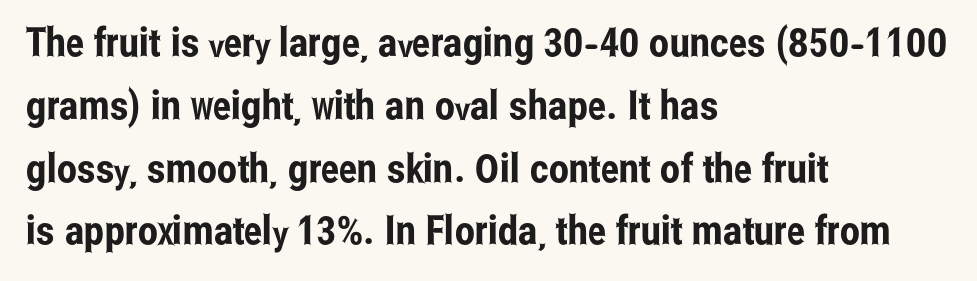
The image shows 40 px condensed sans-serif type, upright; set left-aligned, normal line spacing (1.57x), normal letter spacing, not underlined; low stroke contrast and a medium x-height.
